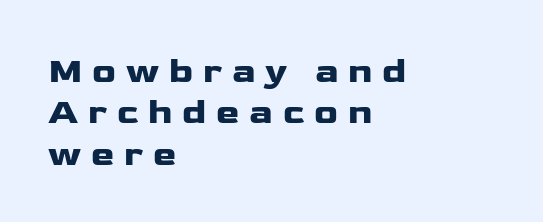
The image shows 35 px wide sans-serif type, upright; set left-aligned, line spacing 1.18x, unusually wide letter spacing (+0.28 em), not underlined; low stroke contrast and a medium x-height.
